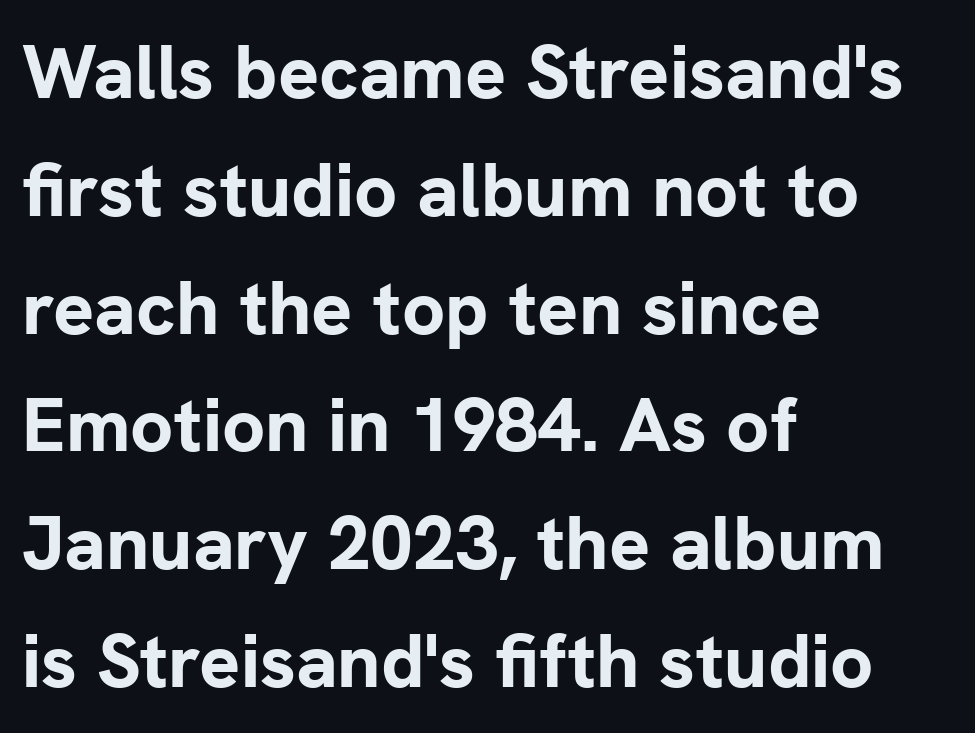
Q: Is the text bold? A: Yes.
Q: Is the text italic (slanted)? A: No, it is upright.
Q: Is the typeface a serif or a sans-serif typeface? A: Sans-serif.
Q: Is the text underlined? A: No.
Q: How is the paragraph aligned? A: Left-aligned.
Q: Is the spacing between letters normal or unusually wide? A: Normal.
Q: Is the spacing between lines tight, normal or loose? A: Normal.
Q: Width (condensed, normal, or wide)? A: Normal.
Q: Stroke contrast? A: Low.
Q: x-height? A: Medium.
Q: Monospaced? A: No.
